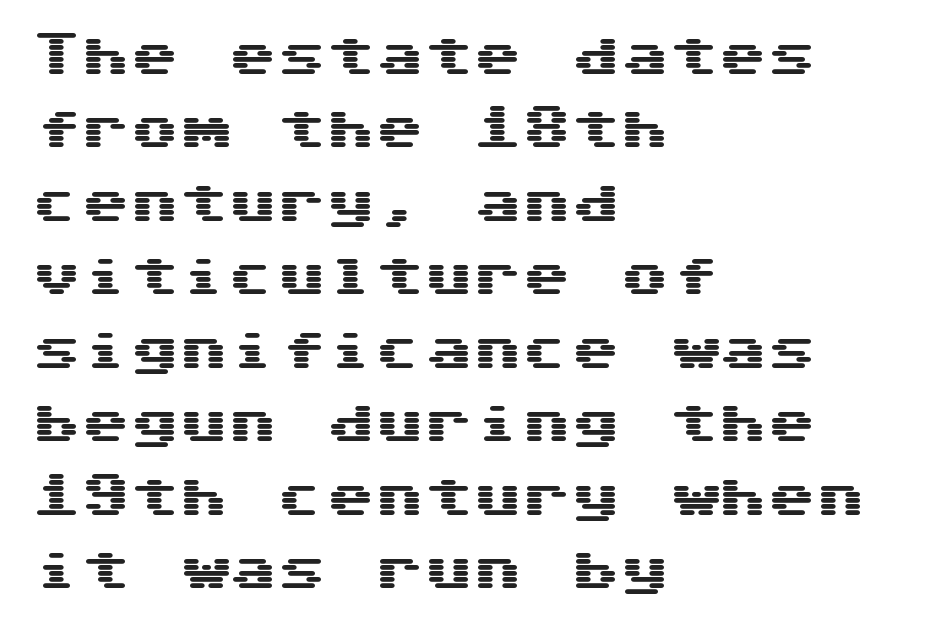
The image shows 49 px wide sans-serif type, upright, monospaced; set left-aligned, normal line spacing (1.5x), normal letter spacing, not underlined; medium stroke contrast and a medium x-height.
